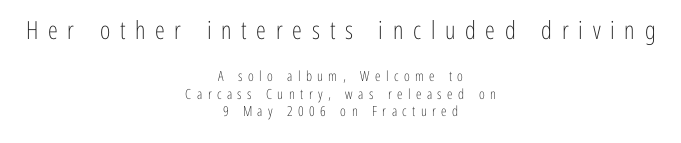
The image shows 25 px text type, upright; set centered, normal line spacing (1.25x), unusually wide letter spacing (+0.39 em), not underlined; the first (top) block is 1.79x larger.
